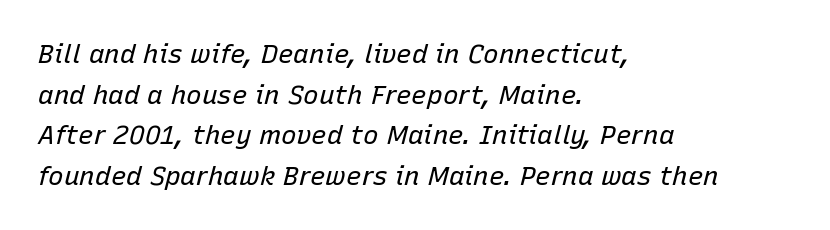
Q: Is the text bold? A: No.
Q: Is the text italic (slanted)? A: Yes, it leans right by about 15 degrees.
Q: Is the text underlined? A: No.
Q: How is the paragraph aligned? A: Left-aligned.
Q: Is the spacing between letters normal or unusually wide? A: Normal.
Q: Is the spacing between lines tight, normal or loose? A: Normal.
